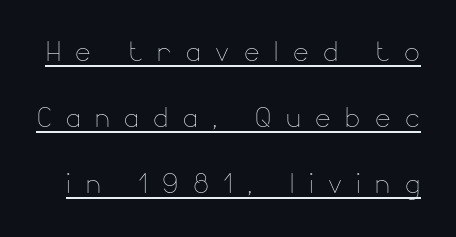
Q: Is the text bold? A: No.
Q: Is the text italic (slanted)? A: No, it is upright.
Q: Is the text underlined? A: Yes.
Q: Is the spacing between letters normal or unusually wide? A: Unusually wide.
Q: Width (condensed, normal, or wide)? A: Normal.
Q: Stroke contrast? A: Low.
Q: x-height? A: Small.
Q: Monospaced? A: No.
